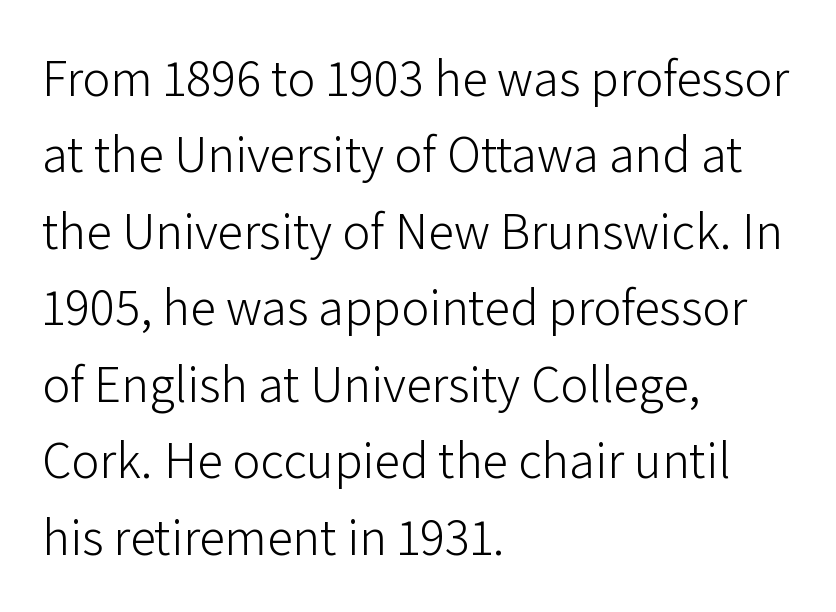
Q: Is the text bold? A: No.
Q: Is the text italic (slanted)? A: No, it is upright.
Q: Is the typeface a serif or a sans-serif typeface? A: Sans-serif.
Q: Is the text underlined? A: No.
Q: How is the paragraph aligned? A: Left-aligned.
Q: Is the spacing between letters normal or unusually wide? A: Normal.
Q: Is the spacing between lines tight, normal or loose? A: Normal.
Q: Width (condensed, normal, or wide)? A: Normal.
Q: Stroke contrast? A: Low.
Q: x-height? A: Medium.
Q: Monospaced? A: No.
